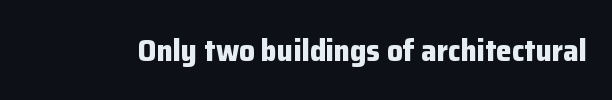
Q: Is the text bold? A: Yes.
Q: Is the text italic (slanted)? A: No, it is upright.
Q: Is the typeface a serif or a sans-serif typeface? A: Sans-serif.
Q: Is the text underlined? A: No.
Q: Is the spacing between letters normal or unusually wide? A: Normal.
Q: Width (condensed, normal, or wide)? A: Normal.
Q: Stroke contrast? A: Low.
Q: x-height? A: Medium.
Q: Monospaced? A: No.
